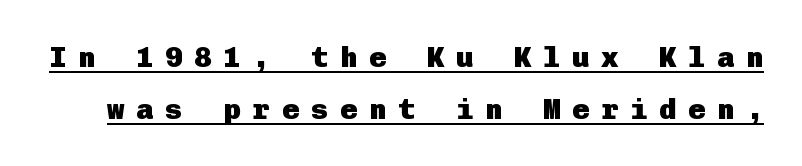
The image shows 29 px heavy sans-serif type, upright; set line spacing 1.78x, unusually wide letter spacing (+0.4 em), underlined; low stroke contrast and a medium x-height.
